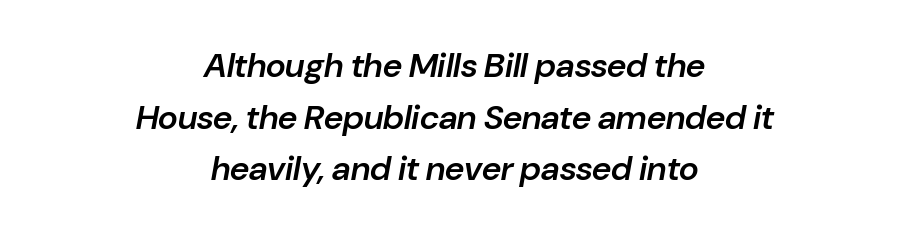
{"italic": "yes", "lean": "right", "slant_degrees": 10, "bold": "semi", "weight": "semibold", "width": "normal", "stroke_contrast": "low", "x_height": "medium", "monospaced": "no", "underline": "no", "align": "center", "line_spacing": "normal", "line_spacing_ratio": 1.52, "letter_spacing": "normal", "letter_spacing_em": 0.0, "glyph_px": 34}
